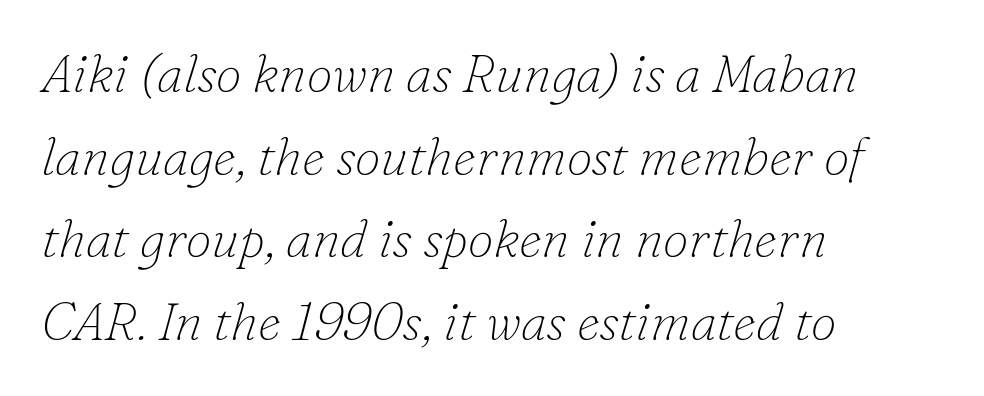
Every character sits at an angle, as italics do. There is no visible air inserted between adjacent glyphs. Small tapered or slab feet sit at the stroke ends, so this counts as serif. The cut favours lightness, reaching ordinary text weight at its darkest. Does the copy run flush right? No — it runs flush left. The lines sit at an ordinary, default distance from one another.
